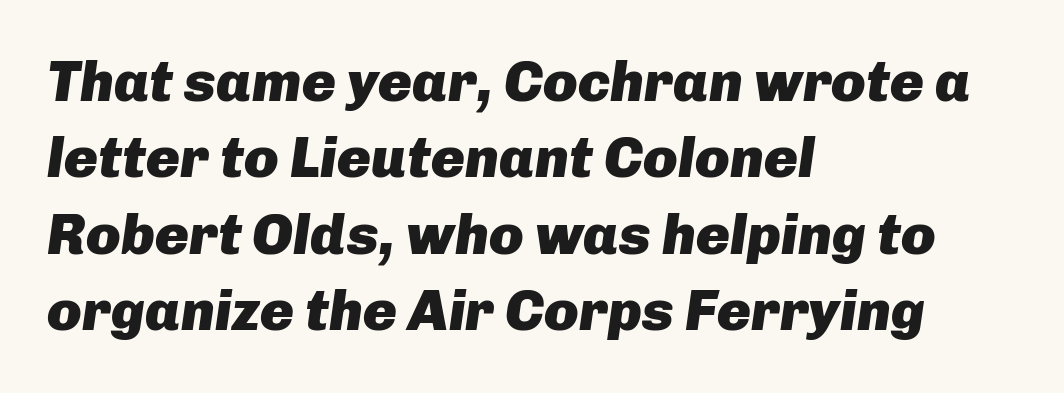
In CSS terms this would be text-align: left. No extra tracking has been applied to these lines. Its strokes are broad and dark, the hallmark of bold type. The lines sit at an ordinary, default distance from one another.
